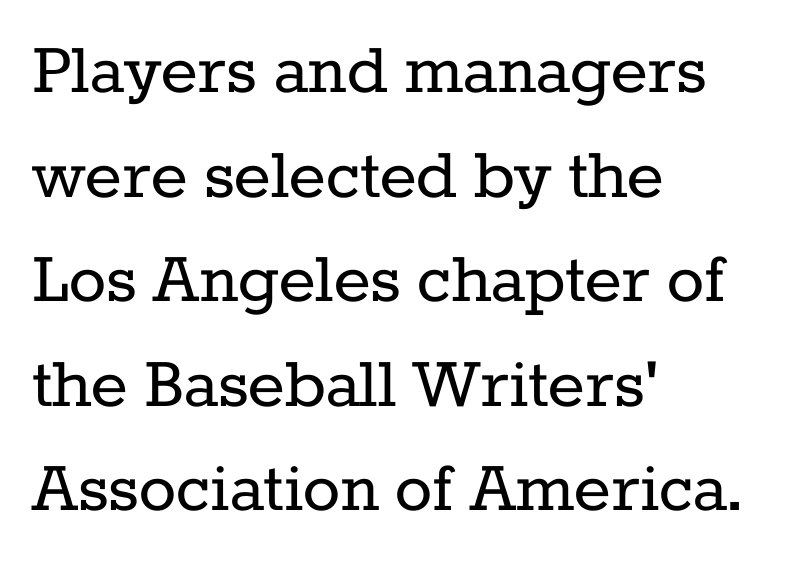
The image shows 78 px regular-weight serif type, upright; set left-aligned, normal line spacing (1.34x), normal letter spacing, not underlined; low stroke contrast and a medium x-height.
